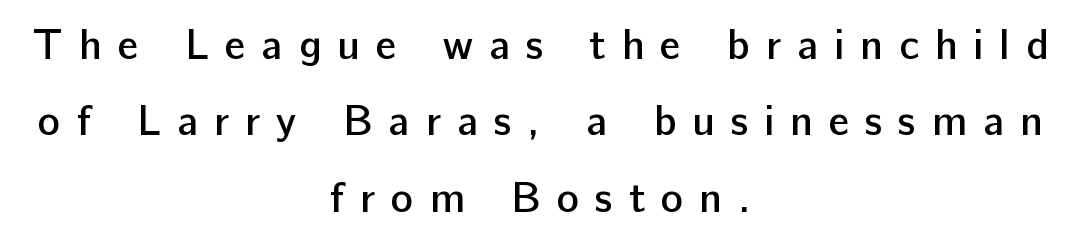
Q: Is the text bold? A: Semi-bold.
Q: Is the text italic (slanted)? A: No, it is upright.
Q: Is the typeface a serif or a sans-serif typeface? A: Sans-serif.
Q: Is the text underlined? A: No.
Q: How is the paragraph aligned? A: Centered.
Q: Is the spacing between letters normal or unusually wide? A: Unusually wide.
Q: Width (condensed, normal, or wide)? A: Normal.
Q: Stroke contrast? A: Low.
Q: x-height? A: Medium.
Q: Monospaced? A: No.
